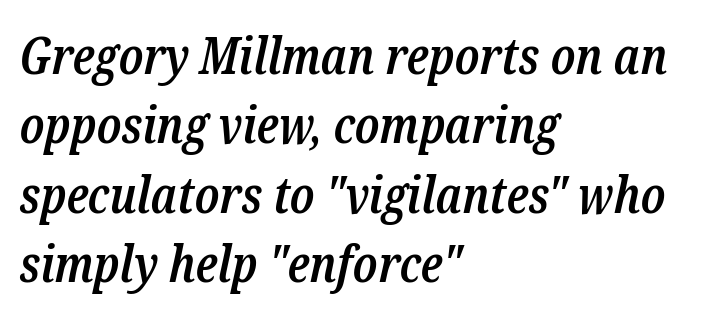
Q: Is the text bold? A: Semi-bold.
Q: Is the text italic (slanted)? A: Yes, it leans right by about 12 degrees.
Q: Is the typeface a serif or a sans-serif typeface? A: Serif.
Q: Is the text underlined? A: No.
Q: How is the paragraph aligned? A: Left-aligned.
Q: Is the spacing between letters normal or unusually wide? A: Normal.
Q: Is the spacing between lines tight, normal or loose? A: Normal.
Q: Width (condensed, normal, or wide)? A: Condensed.
Q: Stroke contrast? A: Low.
Q: x-height? A: Medium.
Q: Monospaced? A: No.
